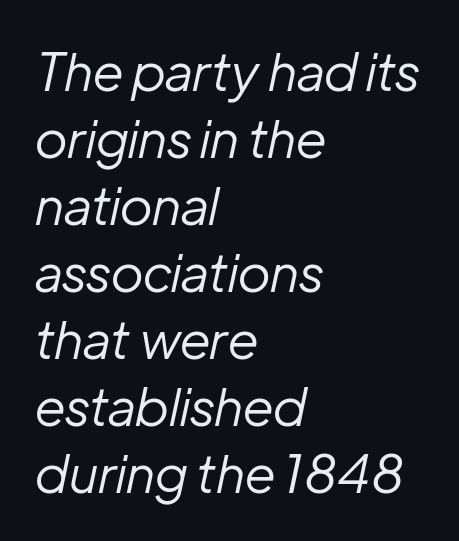
Q: Is the text bold? A: No.
Q: Is the text italic (slanted)? A: Yes, it leans right by about 12 degrees.
Q: Is the text underlined? A: No.
Q: How is the paragraph aligned? A: Left-aligned.
Q: Is the spacing between letters normal or unusually wide? A: Normal.
Q: Is the spacing between lines tight, normal or loose? A: Normal.
Q: Width (condensed, normal, or wide)? A: Normal.
Q: Stroke contrast? A: Low.
Q: x-height? A: Medium.
Q: Monospaced? A: No.
